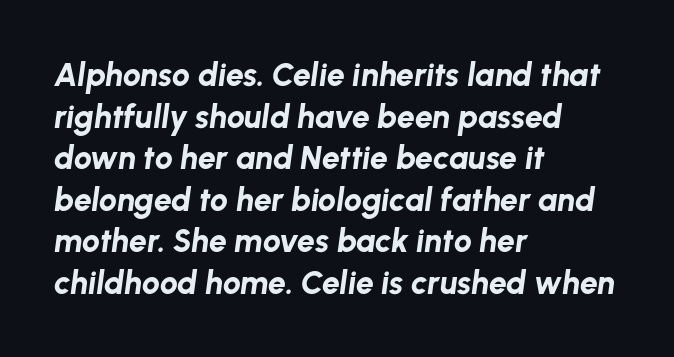
Q: Is the text bold? A: Yes.
Q: Is the text italic (slanted)? A: Yes, it leans right by about 8 degrees.
Q: Is the text underlined? A: No.
Q: How is the paragraph aligned? A: Left-aligned.
Q: Is the spacing between letters normal or unusually wide? A: Normal.
Q: Is the spacing between lines tight, normal or loose? A: Normal.
Q: Width (condensed, normal, or wide)? A: Normal.
Q: Stroke contrast? A: Low.
Q: x-height? A: Medium.
Q: Monospaced? A: No.
